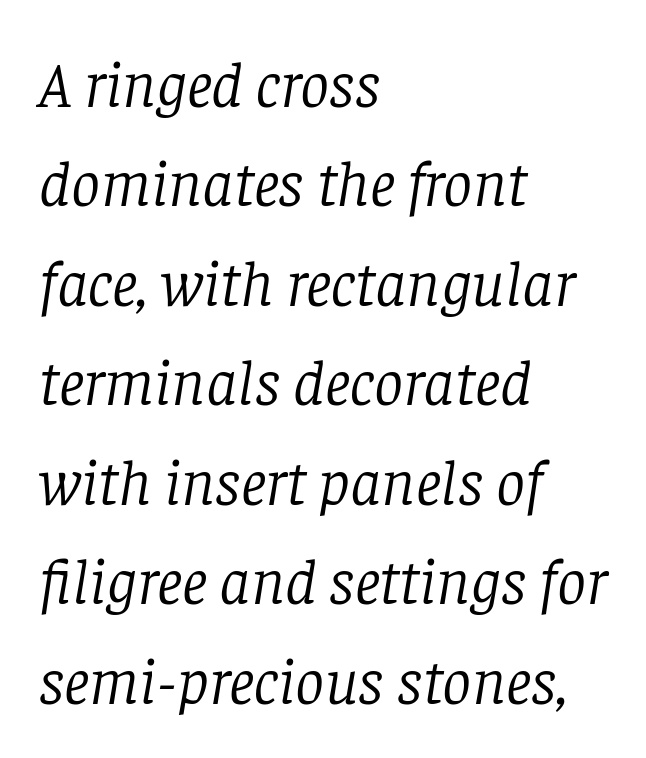
Q: Is the text bold? A: No.
Q: Is the text italic (slanted)? A: Yes, it leans right by about 8 degrees.
Q: Is the typeface a serif or a sans-serif typeface? A: Serif.
Q: Is the text underlined? A: No.
Q: How is the paragraph aligned? A: Left-aligned.
Q: Is the spacing between letters normal or unusually wide? A: Normal.
Q: Is the spacing between lines tight, normal or loose? A: Normal.
Q: Width (condensed, normal, or wide)? A: Normal.
Q: Stroke contrast? A: Low.
Q: x-height? A: Large.
Q: Monospaced? A: No.
